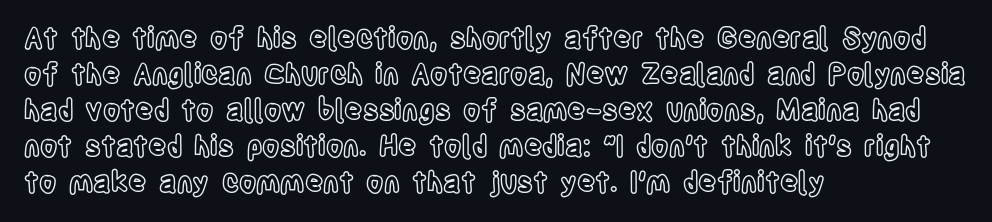
Q: Is the text italic (slanted)? A: No, it is upright.
Q: Is the text underlined? A: No.
Q: How is the paragraph aligned? A: Left-aligned.
Q: Is the spacing between letters normal or unusually wide? A: Normal.
Q: Is the spacing between lines tight, normal or loose? A: Normal.
Q: Width (condensed, normal, or wide)? A: Condensed.
Q: x-height? A: Large.
Q: Monospaced? A: No.
